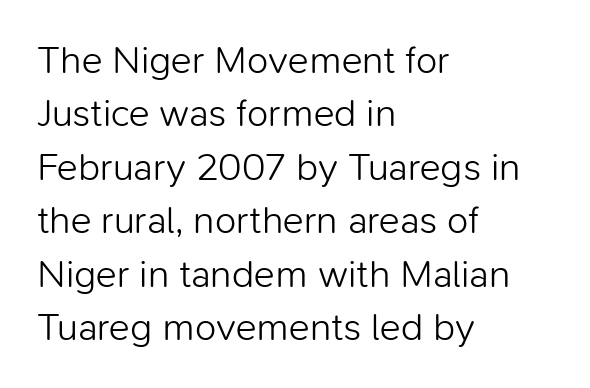
In CSS terms this would be text-align: left. The space directly below the letters is spotless. The characters are drawn with everyday or finer stroke widths. Are there feet on the stems? There aren't — it's a sans. Nothing unusual about the tracking: characters are spaced as the font intends. This block has exactly the height ordinary leading produces.
